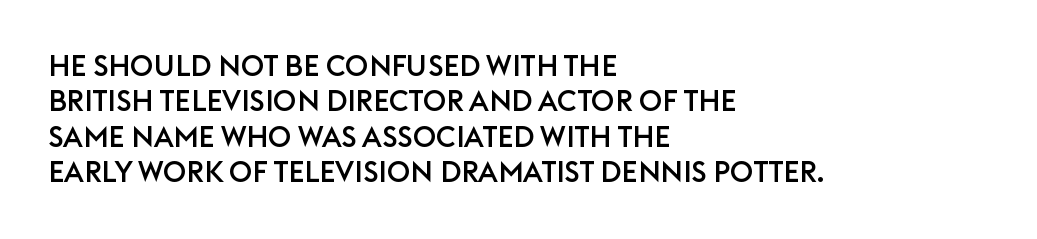
{"serif": "no", "italic": "no", "width": "normal", "stroke_contrast": "low", "x_height": "large", "monospaced": "no", "underline": "no", "align": "left", "line_spacing_ratio": 1.22, "letter_spacing": "normal", "letter_spacing_em": 0.0, "glyph_px": 29}
